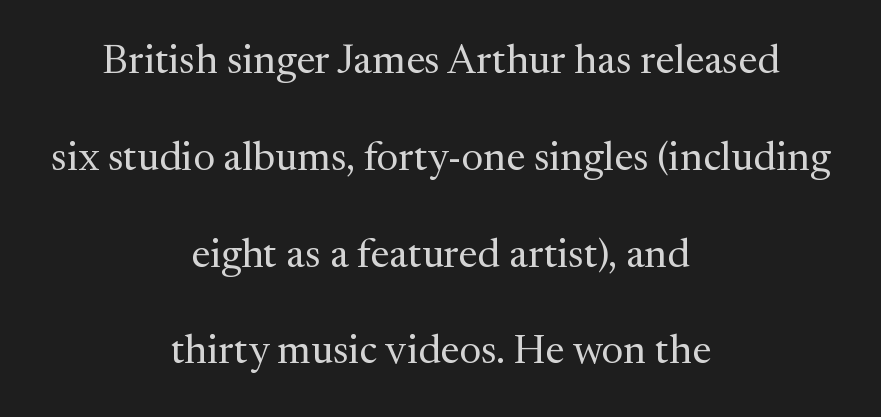
Q: Is the text bold? A: No.
Q: Is the text italic (slanted)? A: No, it is upright.
Q: Is the typeface a serif or a sans-serif typeface? A: Serif.
Q: Is the text underlined? A: No.
Q: How is the paragraph aligned? A: Centered.
Q: Is the spacing between letters normal or unusually wide? A: Normal.
Q: Is the spacing between lines tight, normal or loose? A: Loose.
Q: Width (condensed, normal, or wide)? A: Normal.
Q: Stroke contrast? A: Medium.
Q: x-height? A: Medium.
Q: Monospaced? A: No.
